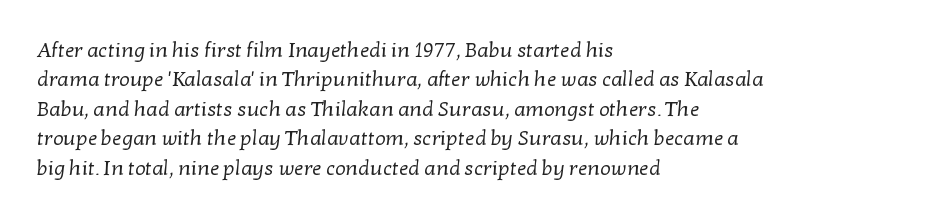
Q: Is the text bold? A: No.
Q: Is the text underlined? A: No.
Q: How is the paragraph aligned? A: Left-aligned.
Q: Is the spacing between letters normal or unusually wide? A: Normal.
Q: Is the spacing between lines tight, normal or loose? A: Normal.
